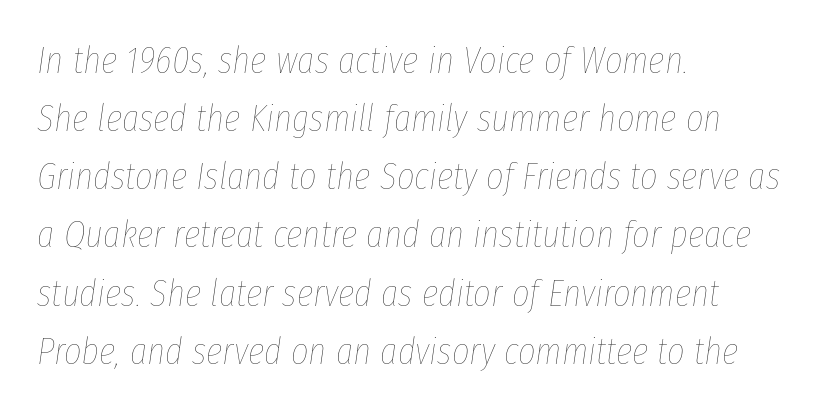
{"italic": "yes", "lean": "right", "slant_degrees": 8, "bold": "no", "weight": "thin", "width": "condensed", "stroke_contrast": "low", "x_height": "medium", "monospaced": "no", "underline": "no", "align": "left", "line_spacing": "normal", "line_spacing_ratio": 1.53, "letter_spacing": "normal", "letter_spacing_em": 0.0, "glyph_px": 38}
